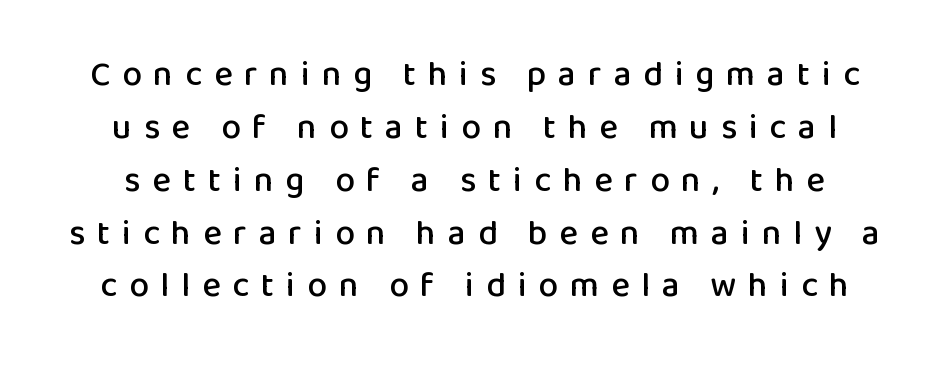
The letterforms stand isolated, each surrounded by extra space. Leading matches the norm, producing a regular column. Both edges are ragged and mirror each other, which tells us the setting is centered. Letters rest on an invisible, unmarked baseline. The text was rendered using a sans face with plain stroke endings. The rendering uses natural spacing where letterforms have individual widths.
